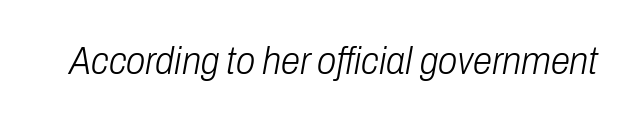
Tall strokes in this sample are angled rather than plumb. The rendering uses natural spacing where letterforms have individual widths. Heft: none added — not bold. Tracking here is standard; glyphs follow each other at the usual distance.
